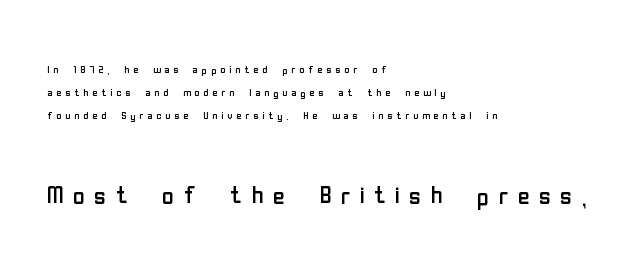
The image shows 33 px regular-weight, condensed sans-serif type, upright; set left-aligned, normal line spacing (1.66x), unusually wide letter spacing (+0.28 em), not underlined; the second (bottom) block is 2.36x larger; low stroke contrast and a medium x-height.
